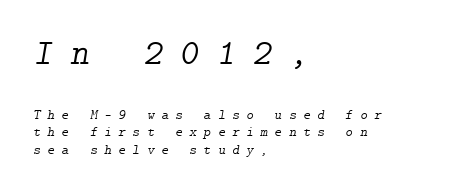
The rendering anchors every line to the left-hand side. In this sample the first text group is rendered at the bigger scale. The letters are slanted; this is an italic face. Beneath every word, the page is bare.
